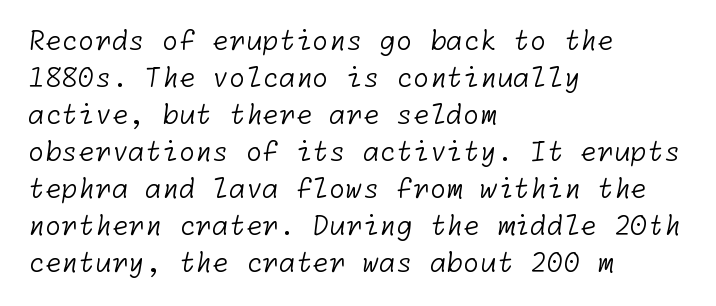
Q: Is the text bold? A: No.
Q: Is the text underlined? A: No.
Q: How is the paragraph aligned? A: Left-aligned.
Q: Is the spacing between letters normal or unusually wide? A: Normal.
Q: Is the spacing between lines tight, normal or loose? A: Normal.
